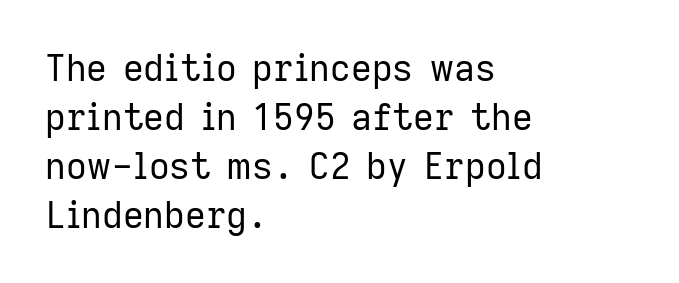
Q: Is the text bold? A: No.
Q: Is the text italic (slanted)? A: No, it is upright.
Q: Is the typeface a serif or a sans-serif typeface? A: Sans-serif.
Q: Is the text underlined? A: No.
Q: How is the paragraph aligned? A: Left-aligned.
Q: Is the spacing between letters normal or unusually wide? A: Normal.
Q: Is the spacing between lines tight, normal or loose? A: Normal.
Q: Width (condensed, normal, or wide)? A: Normal.
Q: Stroke contrast? A: Low.
Q: x-height? A: Medium.
Q: Monospaced? A: No.
